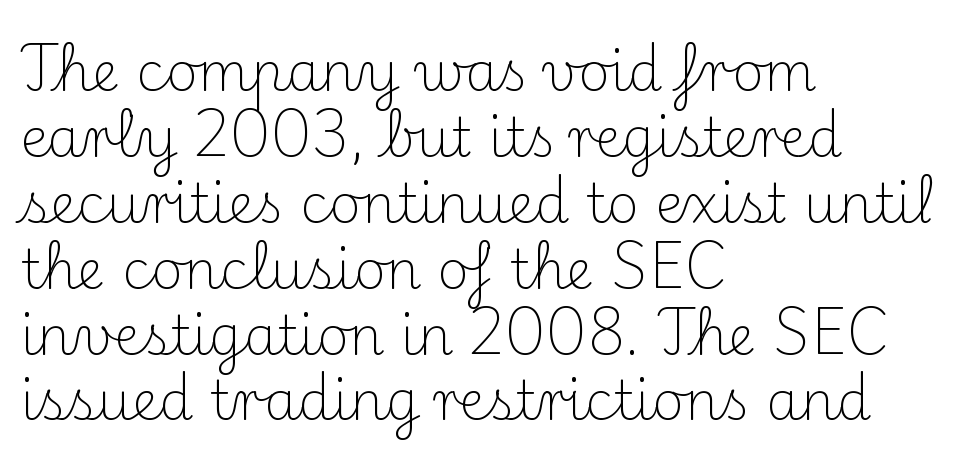
{"serif": "yes", "italic": "no", "bold": "no", "weight": "light", "width": "normal", "stroke_contrast": "medium", "x_height": "small", "monospaced": "no", "underline": "no", "align": "left", "line_spacing_ratio": 1.22, "letter_spacing": "normal", "letter_spacing_em": 0.0, "glyph_px": 54}
